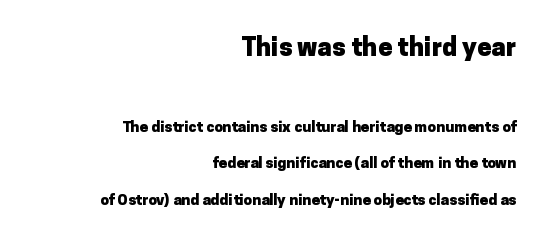
The image shows 26 px bold type, upright; set right-aligned, loose line spacing (2.43x), normal letter spacing, not underlined; the first (top) block is 1.73x larger.
